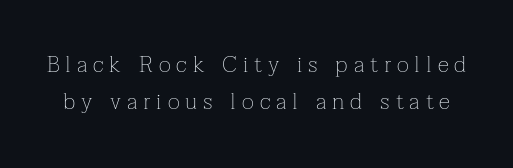
{"italic": "no", "bold": "no", "underline": "no", "line_spacing": "normal", "line_spacing_ratio": 1.63, "letter_spacing": "wide", "letter_spacing_em": 0.26, "glyph_px": 23}
